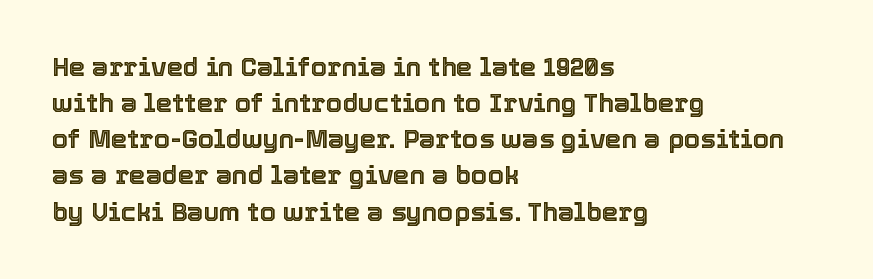
Q: Is the text italic (slanted)? A: No, it is upright.
Q: Is the text underlined? A: No.
Q: How is the paragraph aligned? A: Left-aligned.
Q: Is the spacing between letters normal or unusually wide? A: Normal.
Q: Is the spacing between lines tight, normal or loose? A: Normal.
